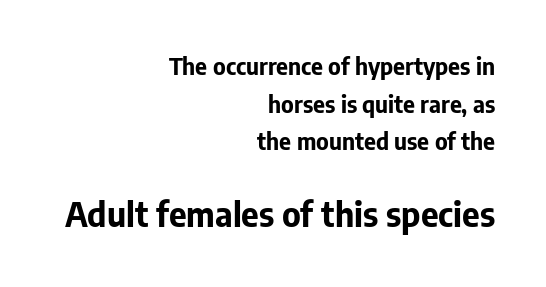
Q: Is the text bold? A: Yes.
Q: Is the text italic (slanted)? A: No, it is upright.
Q: Is the typeface a serif or a sans-serif typeface? A: Sans-serif.
Q: Is the text underlined? A: No.
Q: How is the paragraph aligned? A: Right-aligned.
Q: Is the spacing between letters normal or unusually wide? A: Normal.
Q: Is the spacing between lines tight, normal or loose? A: Normal.
Q: Which block of text is set in a larger size, the first (top) or the second (bottom)? A: The second (bottom) one.
Q: Width (condensed, normal, or wide)? A: Normal.
Q: Stroke contrast? A: Low.
Q: x-height? A: Medium.
Q: Monospaced? A: No.
